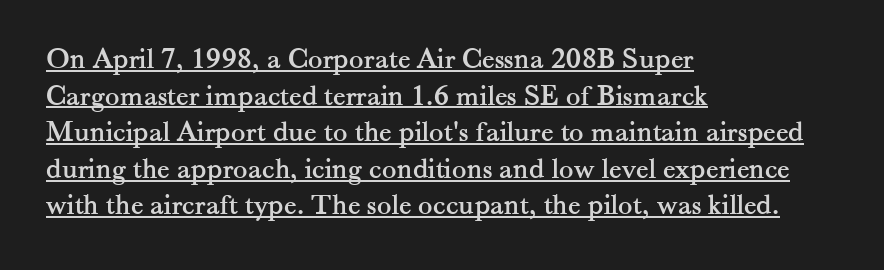
{"serif": "yes", "italic": "no", "width": "normal", "stroke_contrast": "medium", "x_height": "small", "monospaced": "no", "underline": "yes", "align": "left", "line_spacing_ratio": 1.22, "letter_spacing": "normal", "letter_spacing_em": 0.0, "glyph_px": 30}
